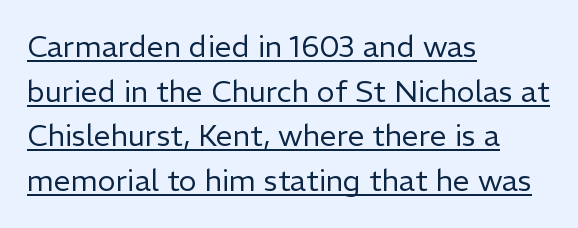
Q: Is the text bold? A: No.
Q: Is the text italic (slanted)? A: No, it is upright.
Q: Is the typeface a serif or a sans-serif typeface? A: Sans-serif.
Q: Is the text underlined? A: Yes.
Q: How is the paragraph aligned? A: Left-aligned.
Q: Is the spacing between letters normal or unusually wide? A: Normal.
Q: Is the spacing between lines tight, normal or loose? A: Normal.
Q: Width (condensed, normal, or wide)? A: Normal.
Q: Stroke contrast? A: Low.
Q: x-height? A: Medium.
Q: Monospaced? A: No.
